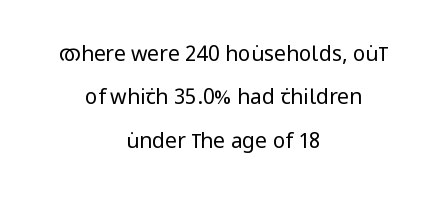
Rendered with straight, roman letterforms. Every row of glyphs is offset so its center matches the block's center. Reading down the column, the eye jumps a long way to each next line. The strokes carry an ordinary text weight at most. The letterforms sit shoulder to shoulder at normal distance. Glance below the letters and you will spot only blank space.
